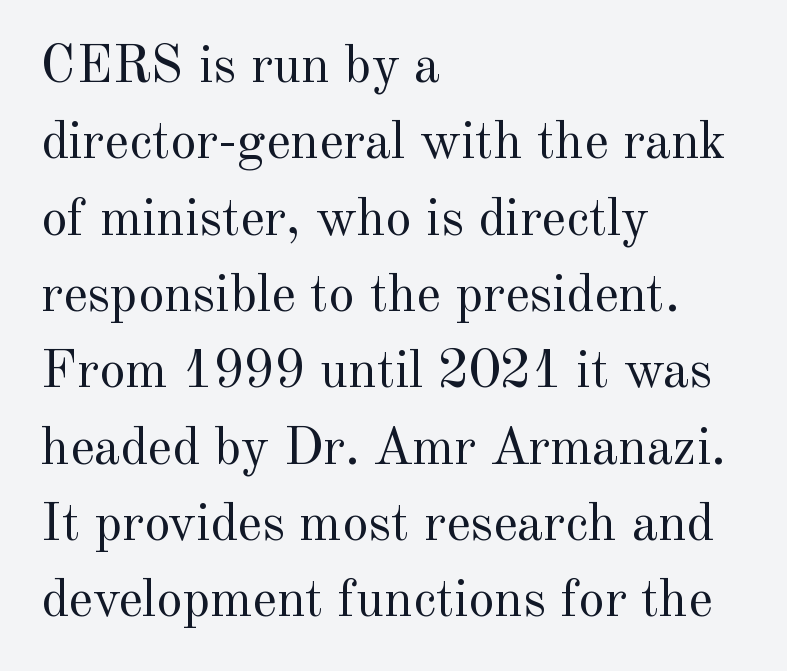
Q: Is the text bold? A: No.
Q: Is the text italic (slanted)? A: No, it is upright.
Q: Is the typeface a serif or a sans-serif typeface? A: Serif.
Q: Is the text underlined? A: No.
Q: How is the paragraph aligned? A: Left-aligned.
Q: Is the spacing between letters normal or unusually wide? A: Normal.
Q: Is the spacing between lines tight, normal or loose? A: Normal.
Q: Width (condensed, normal, or wide)? A: Normal.
Q: x-height? A: Small.
Q: Monospaced? A: No.
